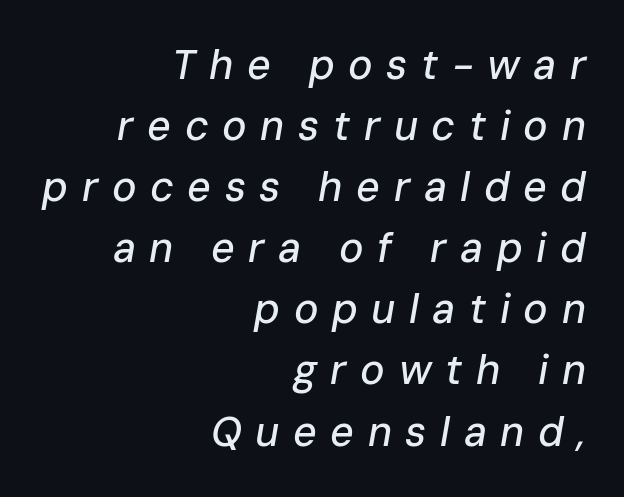
Q: Is the text italic (slanted)? A: Yes, it leans right by about 10 degrees.
Q: Is the text underlined? A: No.
Q: How is the paragraph aligned? A: Right-aligned.
Q: Is the spacing between letters normal or unusually wide? A: Unusually wide.
Q: Is the spacing between lines tight, normal or loose? A: Normal.
Q: Width (condensed, normal, or wide)? A: Normal.
Q: Stroke contrast? A: Low.
Q: x-height? A: Medium.
Q: Monospaced? A: No.
